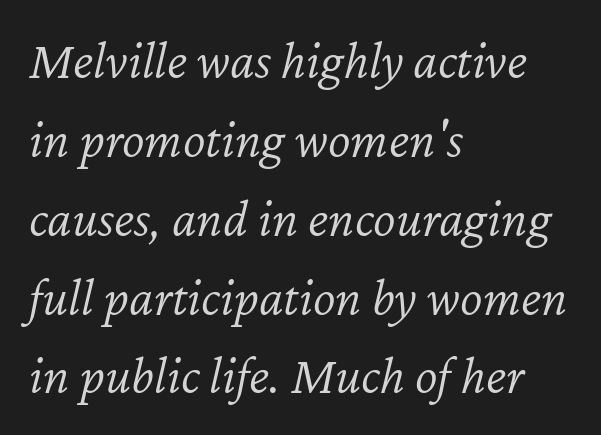
Compared with a centered layout, this one pins lines to the left instead. Look at the tracking — it's just the regular setting, nothing added. Character widths vary here, with narrow letters taking less room than wide ones. Weight class: somewhere from thin through regular. Horizontal bands of white between lines are of average thickness. Check under the words: just untouched page.
